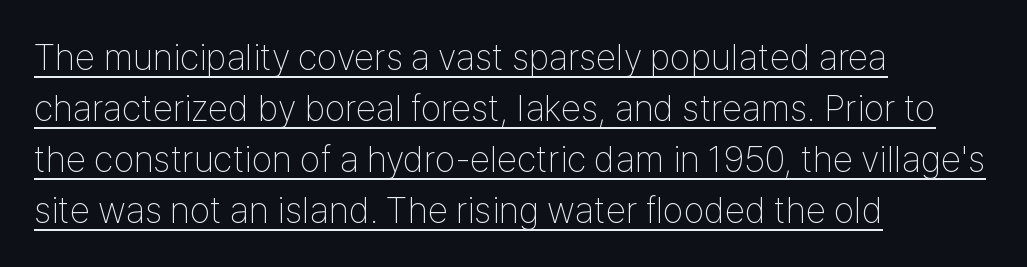
{"serif": "no", "italic": "no", "bold": "no", "weight": "thin", "width": "condensed", "stroke_contrast": "low", "x_height": "medium", "monospaced": "no", "underline": "yes", "align": "left", "line_spacing": "normal", "line_spacing_ratio": 1.38, "letter_spacing": "normal", "letter_spacing_em": 0.0, "glyph_px": 37}
